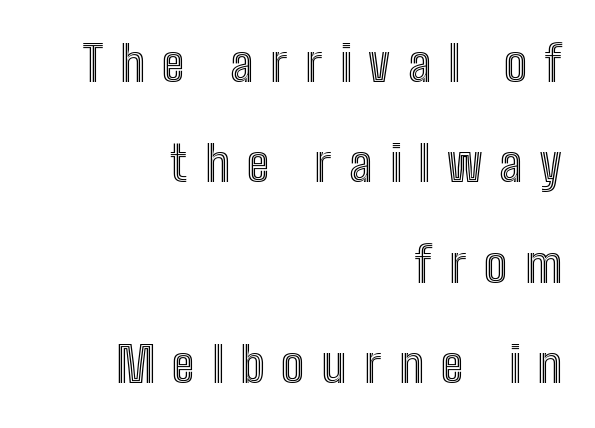
Q: Is the text italic (slanted)? A: No, it is upright.
Q: Is the text underlined? A: No.
Q: How is the paragraph aligned? A: Right-aligned.
Q: Is the spacing between letters normal or unusually wide? A: Unusually wide.
Q: Is the spacing between lines tight, normal or loose? A: Loose.
Q: Width (condensed, normal, or wide)? A: Condensed.
Q: x-height? A: Medium.
Q: Monospaced? A: No.
